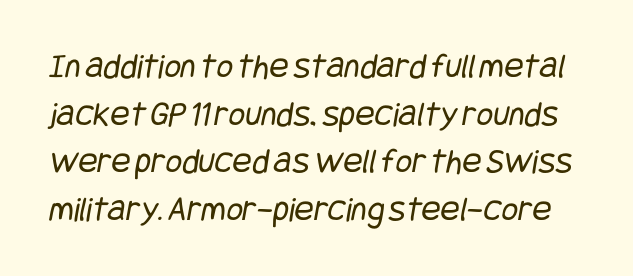
{"serif": "no", "bold": "no", "weight": "regular", "width": "condensed", "stroke_contrast": "low", "x_height": "large", "underline": "no", "line_spacing": "normal", "line_spacing_ratio": 1.32, "letter_spacing": "normal", "letter_spacing_em": 0.0, "glyph_px": 36}
